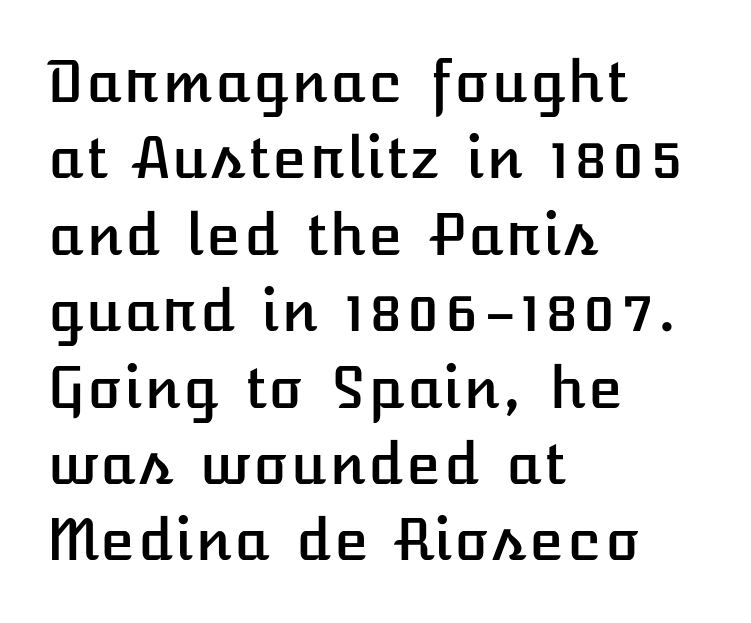
{"italic": "no", "width": "normal", "stroke_contrast": "low", "x_height": "medium", "underline": "no", "align": "left", "line_spacing": "normal", "line_spacing_ratio": 1.34, "letter_spacing": "normal", "letter_spacing_em": 0.0, "glyph_px": 57}
